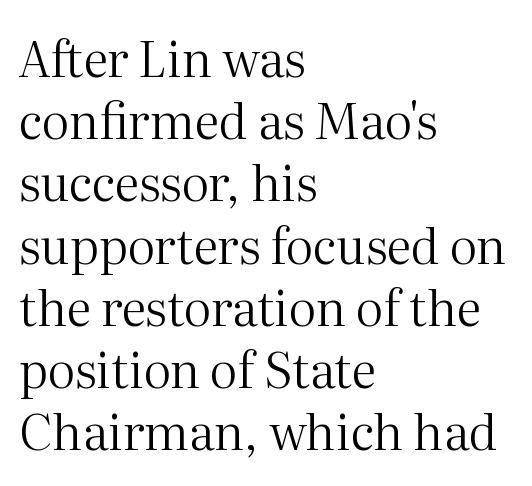
The passage shown is typed in a proportional face where columns would drift. Leading: standard. Does the lettering tilt? It doesn't — this is upright. Which margin do the lines hug? The left one — the right edge is uneven. How are the letters spaced? Ordinarily, with no added tracking.
